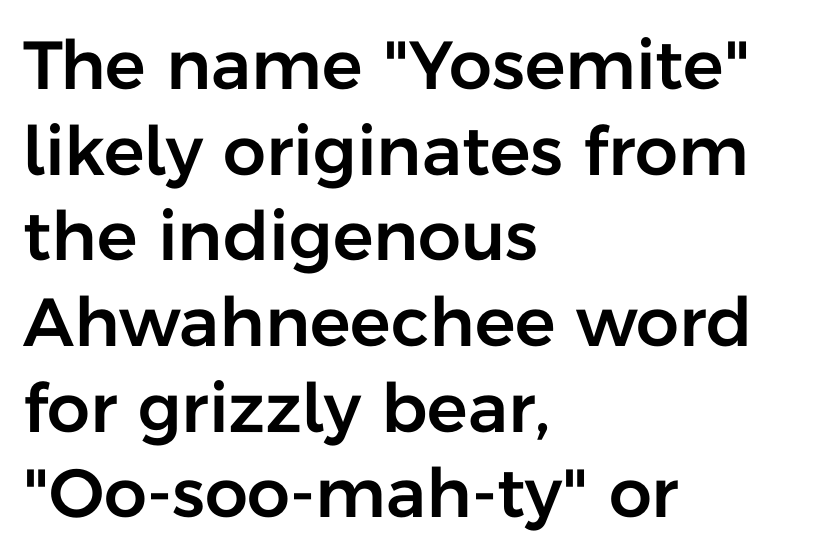
Q: Is the text italic (slanted)? A: No, it is upright.
Q: Is the typeface a serif or a sans-serif typeface? A: Sans-serif.
Q: Is the text underlined? A: No.
Q: How is the paragraph aligned? A: Left-aligned.
Q: Is the spacing between letters normal or unusually wide? A: Normal.
Q: Is the spacing between lines tight, normal or loose? A: Normal.
Q: Width (condensed, normal, or wide)? A: Normal.
Q: Stroke contrast? A: Low.
Q: x-height? A: Medium.
Q: Monospaced? A: No.
